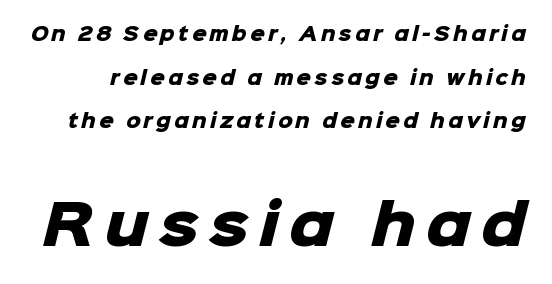
The image shows 55 px heavy sans-serif type; set loose line spacing (2.43x), not underlined; the second (bottom) block is 3.06x larger; low stroke contrast and a medium x-height.
